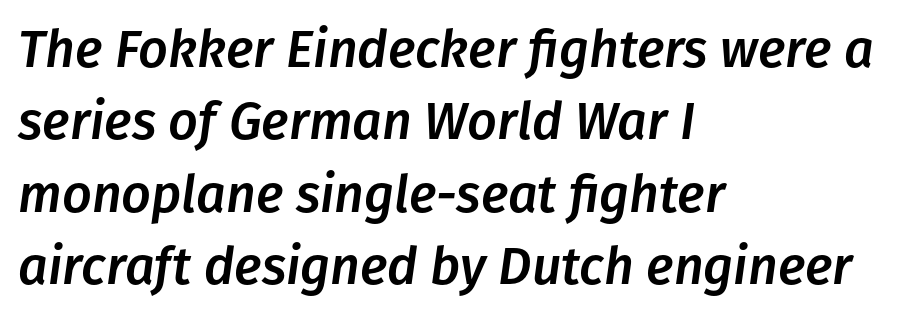
The image shows 52 px text type, italic (leaning right); set left-aligned, normal line spacing (1.39x), normal letter spacing, not underlined; low stroke contrast and a medium x-height.
